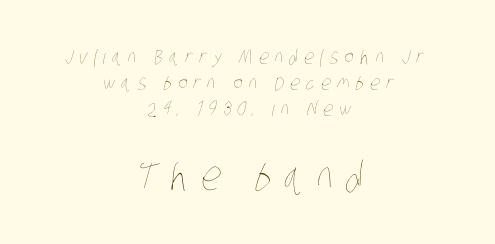
Teacher's note: observe the equal gaps on both sides — that is centered alignment. You get the small type first, then a jump to larger type. Any mark beneath the type? The region is blank. The letters advance in unequal steps, a hallmark of proportional type.
